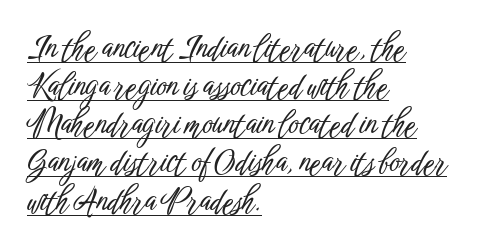
The image shows 31 px condensed sans-serif type; set left-aligned, line spacing 1.23x, normal letter spacing, underlined; low stroke contrast and a medium x-height.
